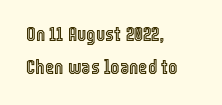
The image shows 20 px text type, upright; set left-aligned, normal line spacing (1.66x), normal letter spacing, not underlined.
